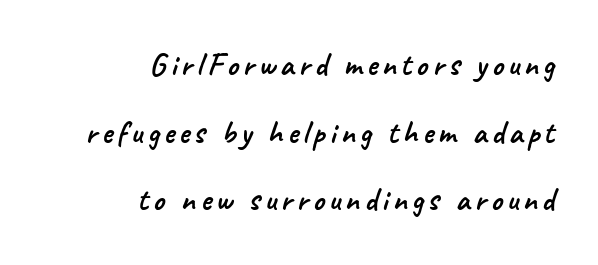
Line endings align vertically; line beginnings do not. Looks like regular typesetting: each glyph gets only the width it needs. The glyphs are unaccompanied by any horizontal stroke below them. Are there feet on the stems? There aren't — it's a sans.
